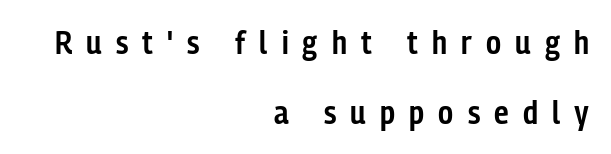
The image shows 33 px semibold, condensed sans-serif type, upright; set right-aligned, loose line spacing (2.12x), unusually wide letter spacing (+0.43 em), not underlined; low stroke contrast and a medium x-height.
